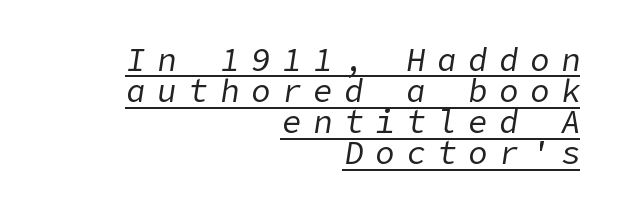
The image shows 32 px regular-weight type, italic (leaning right); set right-aligned, tight line spacing (0.97x), unusually wide letter spacing (+0.37 em), underlined; low stroke contrast and a medium x-height.
